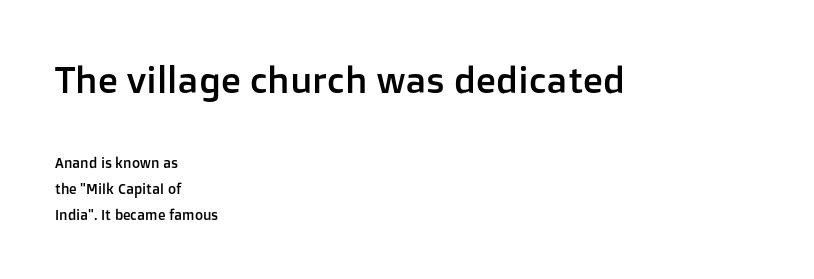
{"serif": "no", "italic": "no", "width": "normal", "stroke_contrast": "low", "x_height": "medium", "monospaced": "no", "underline": "no", "align": "left", "line_spacing_ratio": 1.85, "letter_spacing": "normal", "letter_spacing_em": 0.0, "larger_block": "first", "size_ratio": 2.64, "glyph_px": 37}
